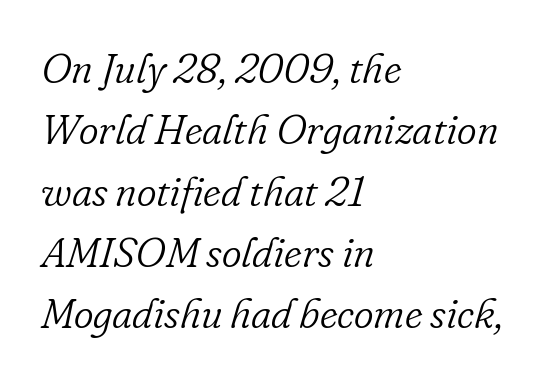
The image shows 42 px light serif type, italic (leaning right); set left-aligned, normal line spacing (1.46x), normal letter spacing, not underlined; low stroke contrast and a small x-height.
